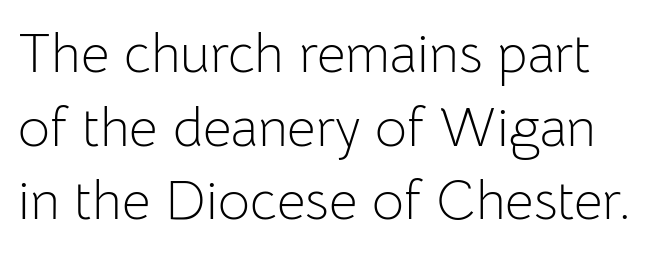
{"serif": "no", "italic": "no", "bold": "no", "weight": "light", "width": "normal", "stroke_contrast": "low", "x_height": "medium", "monospaced": "no", "underline": "no", "line_spacing": "normal", "line_spacing_ratio": 1.34, "letter_spacing": "normal", "letter_spacing_em": 0.0, "glyph_px": 55}
